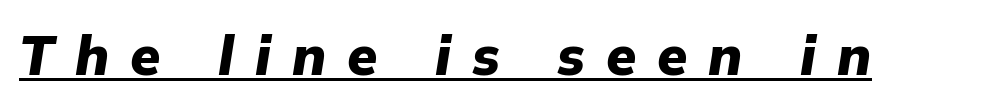
Q: Is the text bold? A: Yes.
Q: Is the text italic (slanted)? A: Yes, it leans right by about 9 degrees.
Q: Is the text underlined? A: Yes.
Q: Is the spacing between letters normal or unusually wide? A: Unusually wide.
Q: Width (condensed, normal, or wide)? A: Normal.
Q: Stroke contrast? A: Low.
Q: x-height? A: Medium.
Q: Monospaced? A: No.
